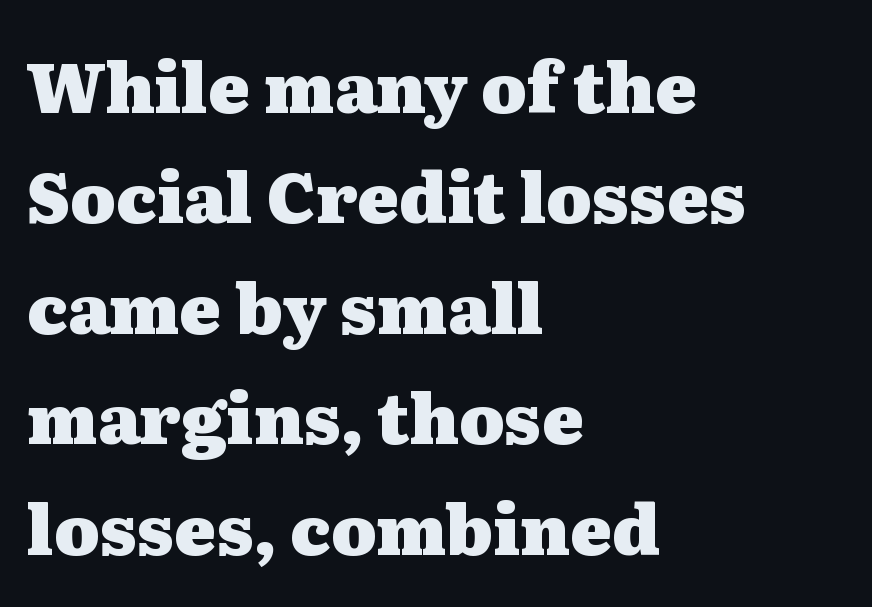
Q: Is the text bold? A: Yes.
Q: Is the text italic (slanted)? A: No, it is upright.
Q: Is the typeface a serif or a sans-serif typeface? A: Serif.
Q: Is the text underlined? A: No.
Q: How is the paragraph aligned? A: Left-aligned.
Q: Is the spacing between letters normal or unusually wide? A: Normal.
Q: Is the spacing between lines tight, normal or loose? A: Normal.
Q: Width (condensed, normal, or wide)? A: Wide.
Q: Stroke contrast? A: Medium.
Q: x-height? A: Medium.
Q: Monospaced? A: No.
